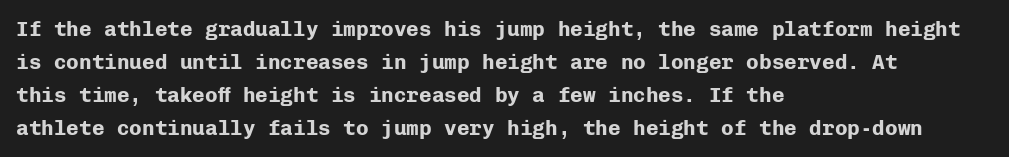
The image shows 21 px bold type, upright; set left-aligned, normal line spacing (1.57x), normal letter spacing, not underlined.
